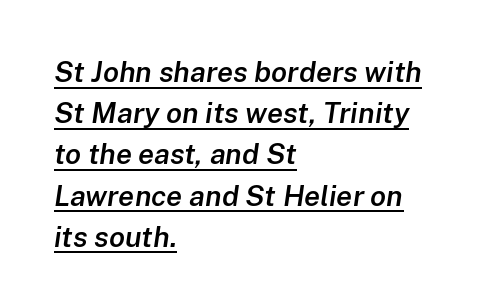
Q: Is the text bold? A: Semi-bold.
Q: Is the text italic (slanted)? A: Yes, it leans right by about 8 degrees.
Q: Is the text underlined? A: Yes.
Q: How is the paragraph aligned? A: Left-aligned.
Q: Is the spacing between letters normal or unusually wide? A: Normal.
Q: Is the spacing between lines tight, normal or loose? A: Normal.
Q: Width (condensed, normal, or wide)? A: Normal.
Q: Stroke contrast? A: Low.
Q: x-height? A: Medium.
Q: Monospaced? A: No.
